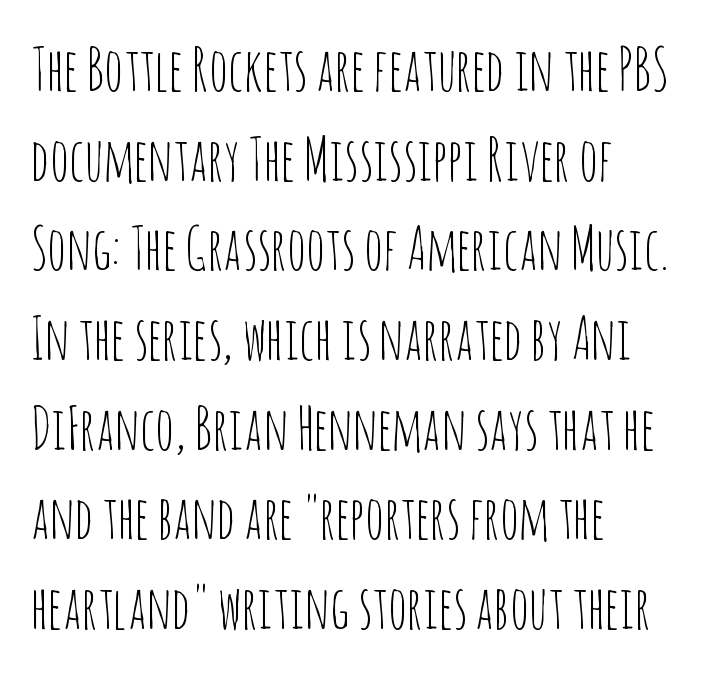
{"serif": "no", "italic": "no", "bold": "no", "weight": "thin", "width": "condensed", "stroke_contrast": "low", "x_height": "large", "monospaced": "no", "underline": "no", "align": "left", "line_spacing": "normal", "line_spacing_ratio": 1.52, "letter_spacing": "normal", "letter_spacing_em": 0.0, "glyph_px": 59}
